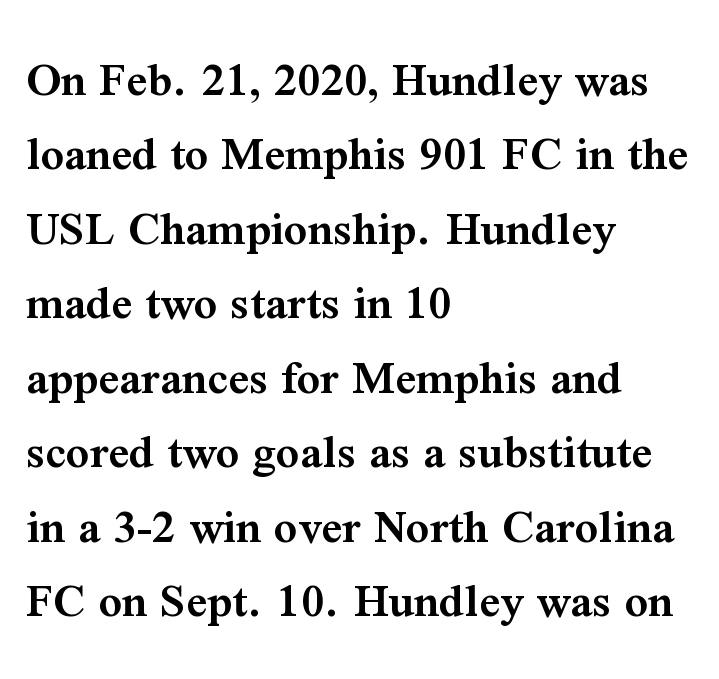
The image shows 51 px semibold serif type, upright; set left-aligned, normal line spacing (1.46x), normal letter spacing, not underlined; medium stroke contrast and a medium x-height.
